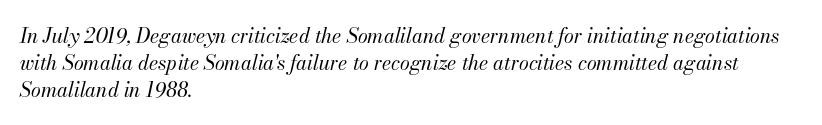
Q: Is the text bold? A: No.
Q: Is the text italic (slanted)? A: Yes, it leans right by about 13 degrees.
Q: Is the text underlined? A: No.
Q: How is the paragraph aligned? A: Left-aligned.
Q: Is the spacing between letters normal or unusually wide? A: Normal.
Q: Is the spacing between lines tight, normal or loose? A: Normal.
